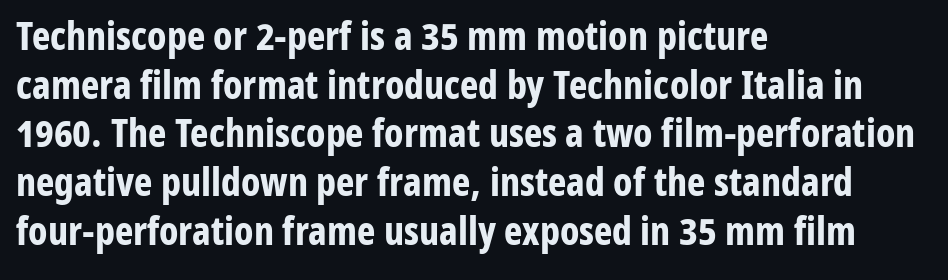
No word sits above an underline. The typesetter chose a ragged-right arrangement here. Leading matches the norm, producing a regular column. Students, note that the glyphs here touch the page at normal intervals.
